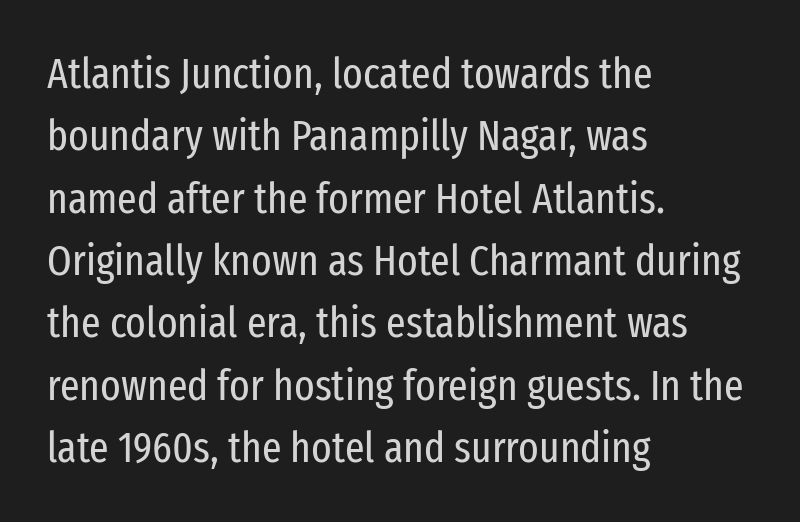
{"serif": "no", "italic": "no", "bold": "no", "weight": "regular", "width": "condensed", "stroke_contrast": "low", "x_height": "medium", "monospaced": "no", "underline": "no", "align": "left", "line_spacing": "normal", "line_spacing_ratio": 1.45, "letter_spacing": "normal", "letter_spacing_em": 0.0, "glyph_px": 43}
